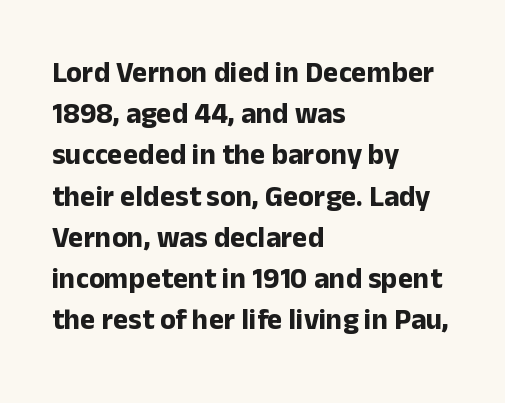
{"serif": "no", "italic": "no", "bold": "yes", "weight": "bold", "width": "normal", "stroke_contrast": "low", "x_height": "medium", "monospaced": "no", "underline": "no", "align": "left", "line_spacing": "normal", "line_spacing_ratio": 1.42, "letter_spacing": "normal", "letter_spacing_em": 0.0, "glyph_px": 29}
